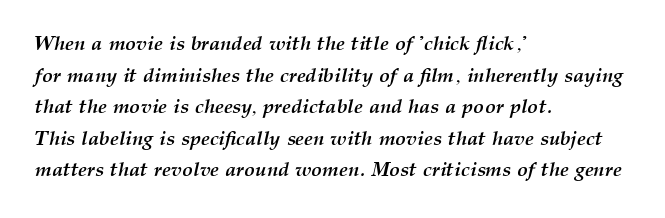
Heavy, bold letterforms. Compared with a centered layout, this one pins lines to the left instead. Spacing between characters is what you'd get straight out of the box. If you drew a line through each stem, it would be angled. Does the leading feel generous? No, just average.
